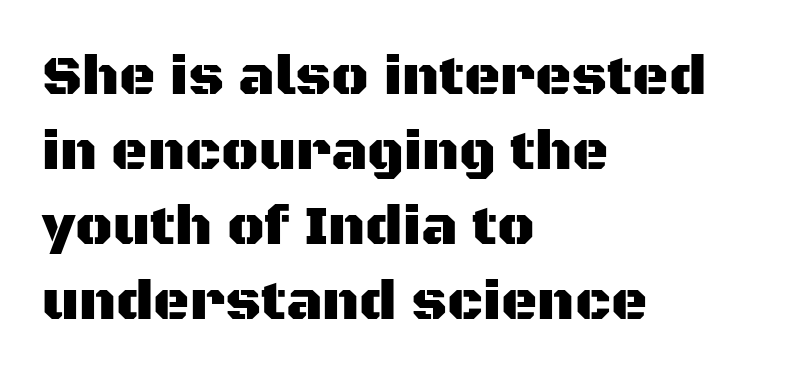
Q: Is the text italic (slanted)? A: No, it is upright.
Q: Is the typeface a serif or a sans-serif typeface? A: Sans-serif.
Q: Is the text underlined? A: No.
Q: How is the paragraph aligned? A: Left-aligned.
Q: Is the spacing between letters normal or unusually wide? A: Normal.
Q: Is the spacing between lines tight, normal or loose? A: Normal.
Q: Width (condensed, normal, or wide)? A: Normal.
Q: Stroke contrast? A: Medium.
Q: x-height? A: Large.
Q: Monospaced? A: No.
